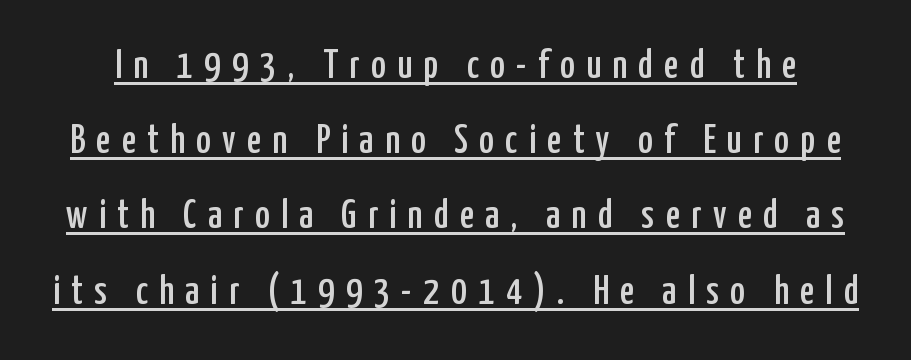
Is there any slant? The stems are plumb. Nothing sits at the stroke ends, so this counts as sans-serif. Does a line run under the words? Yes, clearly. Is this a fixed-width face? No — the glyphs have proportional, varying widths.
